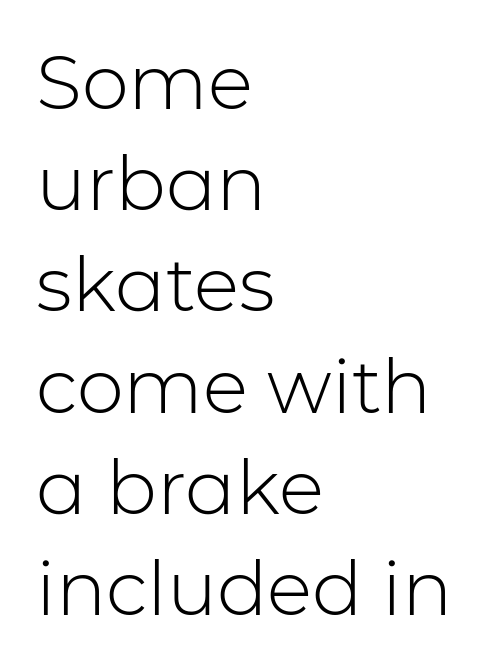
The image shows 75 px light sans-serif type, upright; set left-aligned, normal line spacing (1.35x), normal letter spacing, not underlined; low stroke contrast and a medium x-height.
